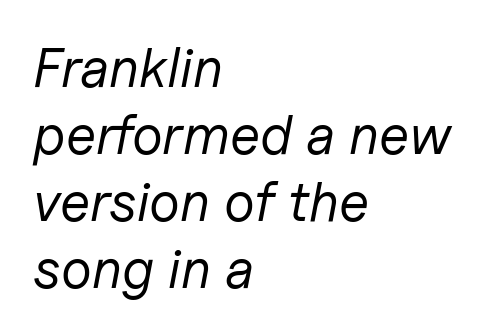
{"italic": "yes", "lean": "right", "slant_degrees": 11, "bold": "no", "weight": "regular", "width": "normal", "stroke_contrast": "low", "x_height": "medium", "monospaced": "no", "underline": "no", "align": "left", "line_spacing_ratio": 1.22, "letter_spacing": "normal", "letter_spacing_em": 0.0, "glyph_px": 55}
